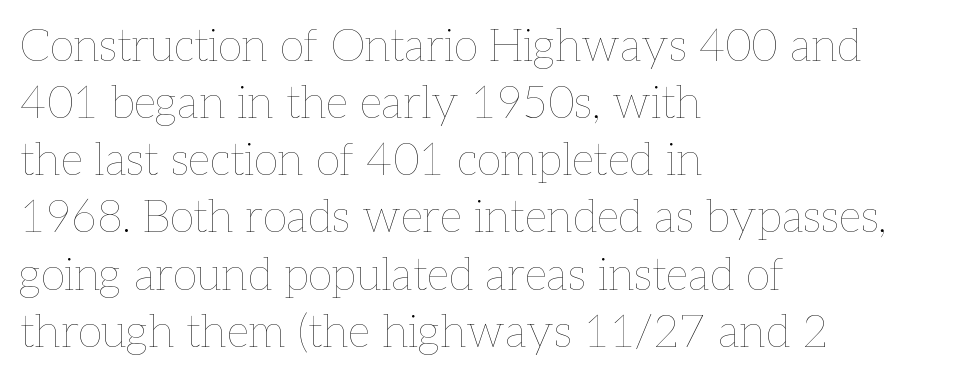
The strip under each line holds only bare page. Character widths vary here, with narrow letters taking less room than wide ones. Horizontal bands of white between lines are of average thickness. No letter is thick-stroked: the sample isn't bold. The rendering keeps characters at their native spacing. Ordinary non-slanted type is in use.
